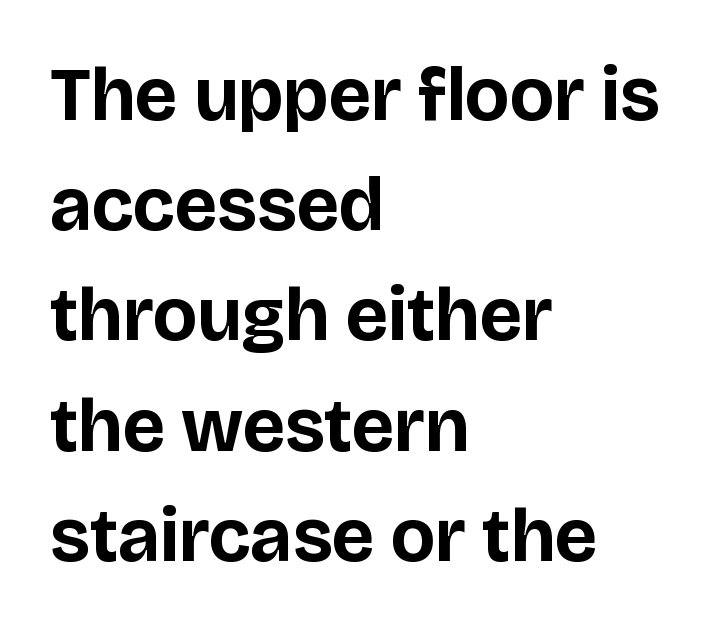
The image shows 75 px bold sans-serif type, upright; set left-aligned, normal line spacing (1.47x), normal letter spacing, not underlined; low stroke contrast and a large x-height.
